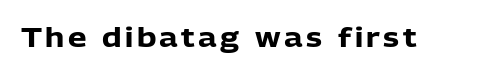
{"italic": "no", "bold": "yes", "underline": "no", "glyph_px": 26}
